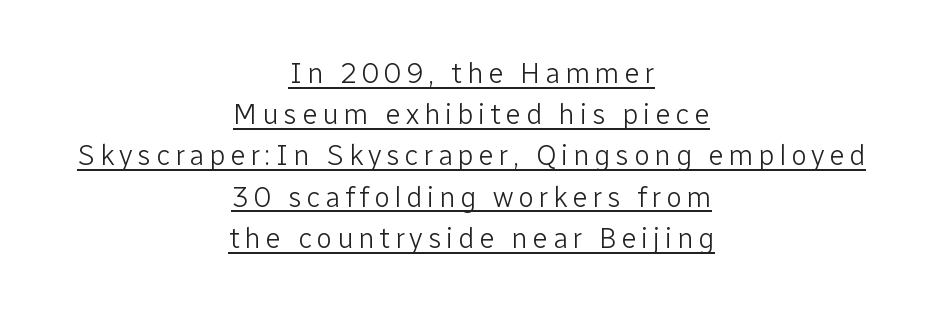
Q: Is the text bold? A: No.
Q: Is the text italic (slanted)? A: No, it is upright.
Q: Is the typeface a serif or a sans-serif typeface? A: Sans-serif.
Q: Is the text underlined? A: Yes.
Q: How is the paragraph aligned? A: Centered.
Q: Is the spacing between lines tight, normal or loose? A: Normal.
Q: Width (condensed, normal, or wide)? A: Normal.
Q: Stroke contrast? A: Low.
Q: x-height? A: Medium.
Q: Monospaced? A: No.
